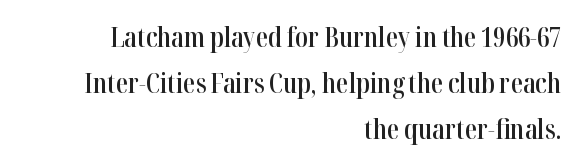
Descender tails drop into unmarked territory. In CSS terms this would be text-align: right. Characters follow at the spacing the type designer built in. Posture: vertical. Each glyph is drawn with semibold strokes, heavier than normal yet not fully bold.
